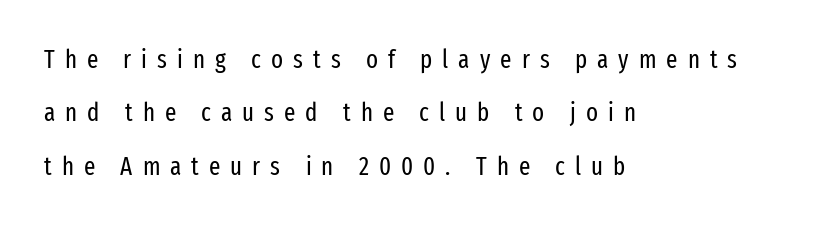
In terms of leading, this rendering errs on the spacious side. Think standard paragraph weight, or any step lighter than that. The area under the type is left untouched. Nope, not italic — everything's standing straight. You could only call the tracking loose — the letters float apart. Does the copy run flush right? No — it runs flush left.
